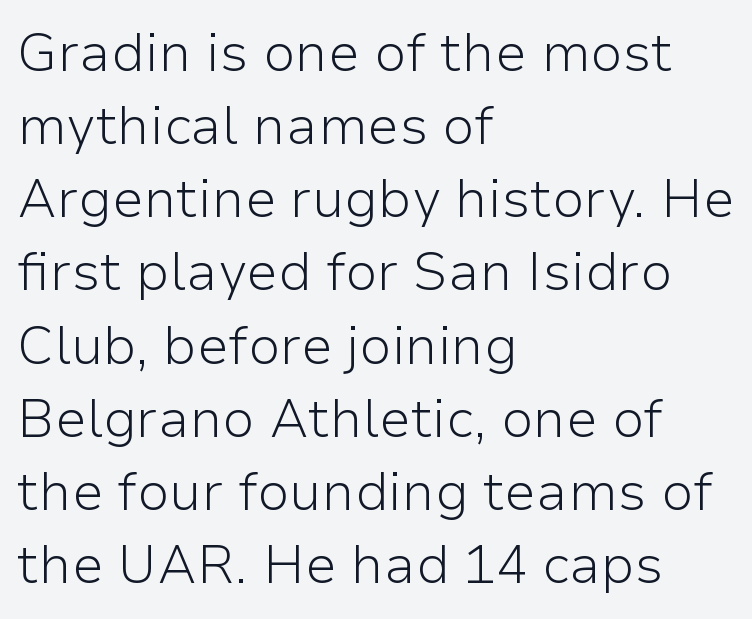
The image shows 53 px light sans-serif type, upright; set left-aligned, normal line spacing (1.38x), normal letter spacing, not underlined; low stroke contrast and a medium x-height.
